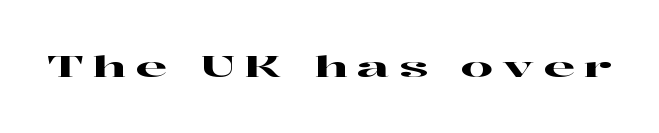
Q: Is the text italic (slanted)? A: No, it is upright.
Q: Is the typeface a serif or a sans-serif typeface? A: Serif.
Q: Is the text underlined? A: No.
Q: Is the spacing between letters normal or unusually wide? A: Unusually wide.
Q: Width (condensed, normal, or wide)? A: Wide.
Q: Stroke contrast? A: High.
Q: x-height? A: Medium.
Q: Monospaced? A: No.
